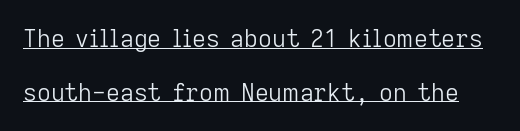
The lettering stays uniformly vertical, giving the passage a roman look. What's the leading like? Stretched, with rows far apart. The lettering is marked with a stroke running underneath it. Counters stay open thanks to moderate or lighter strokes. Caption: standard tracking, unaltered.
